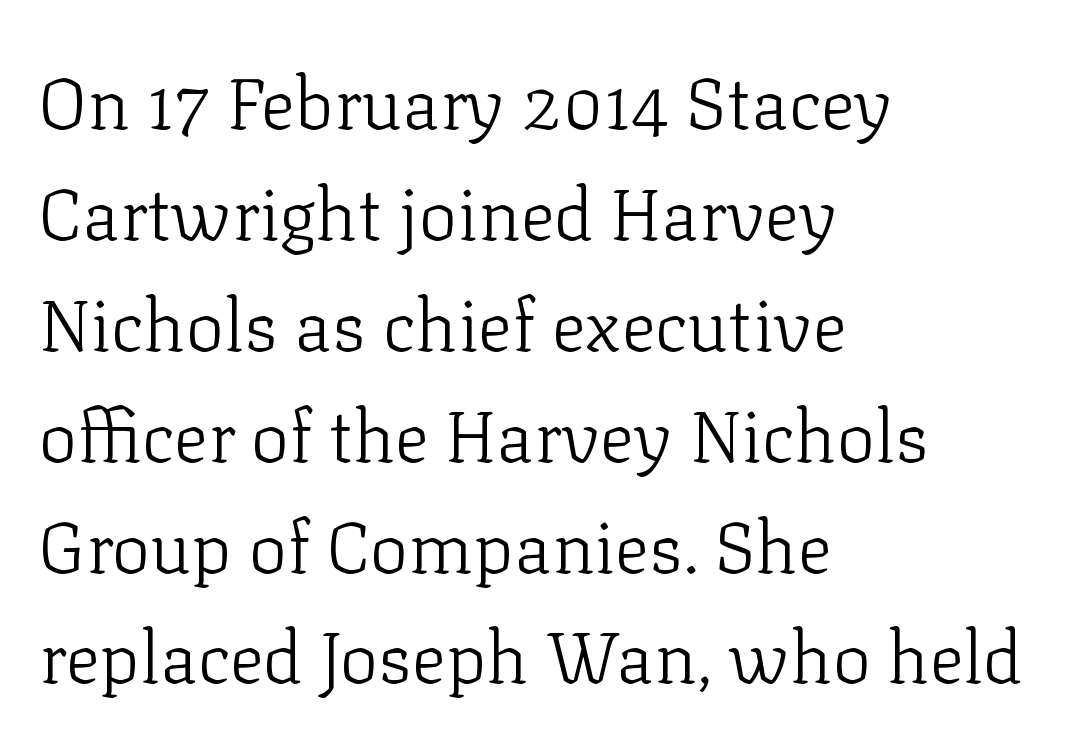
Q: Is the text bold? A: No.
Q: Is the text italic (slanted)? A: No, it is upright.
Q: Is the typeface a serif or a sans-serif typeface? A: Serif.
Q: Is the text underlined? A: No.
Q: How is the paragraph aligned? A: Left-aligned.
Q: Is the spacing between letters normal or unusually wide? A: Normal.
Q: Is the spacing between lines tight, normal or loose? A: Normal.
Q: Width (condensed, normal, or wide)? A: Normal.
Q: Stroke contrast? A: Low.
Q: x-height? A: Medium.
Q: Monospaced? A: No.
